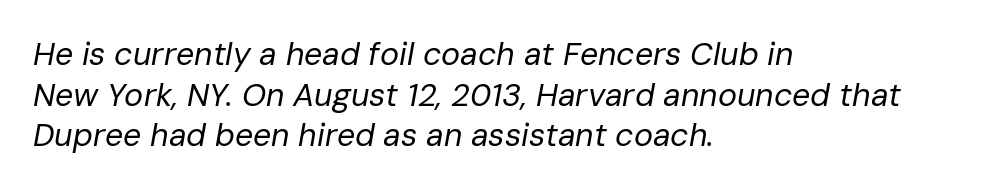
Q: Is the text bold? A: No.
Q: Is the text italic (slanted)? A: Yes, it leans right by about 10 degrees.
Q: Is the text underlined? A: No.
Q: How is the paragraph aligned? A: Left-aligned.
Q: Is the spacing between letters normal or unusually wide? A: Normal.
Q: Is the spacing between lines tight, normal or loose? A: Normal.
Q: Width (condensed, normal, or wide)? A: Normal.
Q: Stroke contrast? A: Low.
Q: x-height? A: Medium.
Q: Monospaced? A: No.
